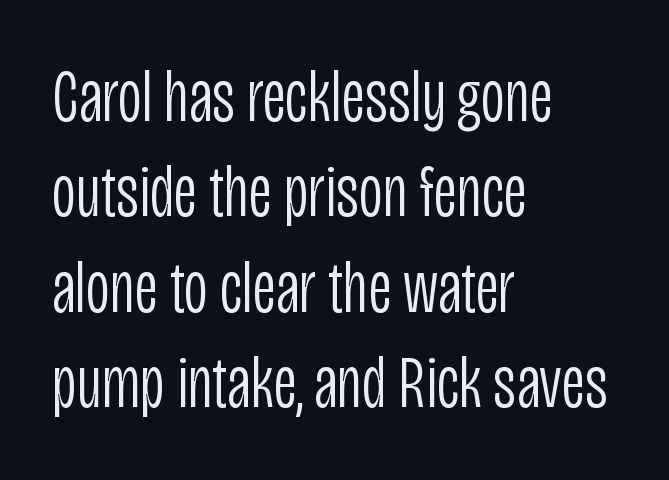
The image shows 74 px light, condensed sans-serif type, upright; set left-aligned, normal line spacing (1.29x), normal letter spacing, not underlined; low stroke contrast and a large x-height.
